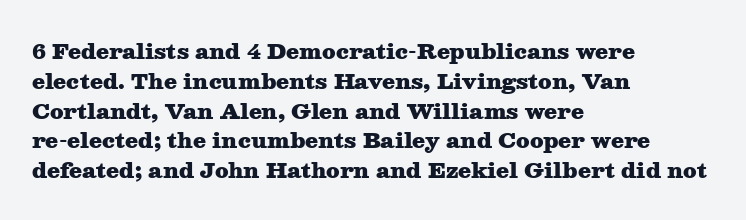
Q: Is the text bold? A: Yes.
Q: Is the text italic (slanted)? A: No, it is upright.
Q: Is the text underlined? A: No.
Q: How is the paragraph aligned? A: Left-aligned.
Q: Is the spacing between letters normal or unusually wide? A: Normal.
Q: Is the spacing between lines tight, normal or loose? A: Normal.
